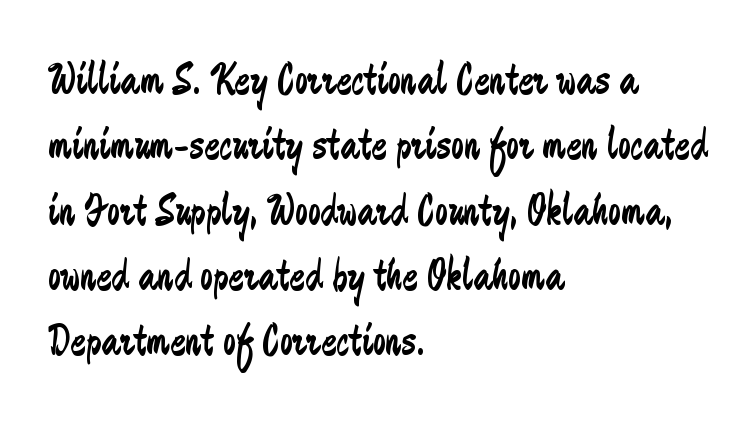
The image shows 46 px regular-weight, condensed sans-serif type; set left-aligned, normal line spacing (1.42x), normal letter spacing, not underlined; low stroke contrast and a small x-height.
